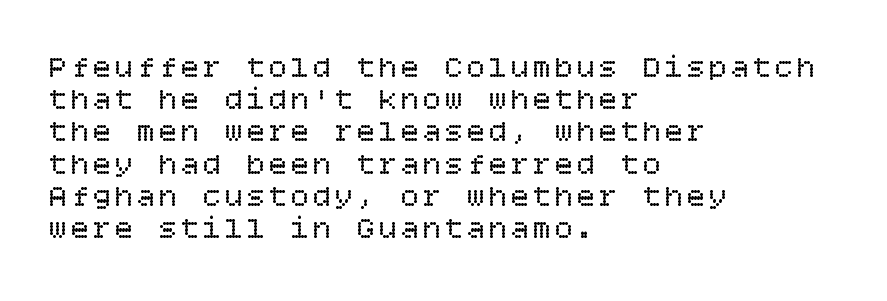
{"italic": "no", "bold": "no", "weight": "regular", "width": "normal", "stroke_contrast": "low", "x_height": "large", "underline": "no", "align": "left", "line_spacing": "tight", "line_spacing_ratio": 1.04, "glyph_px": 31}
